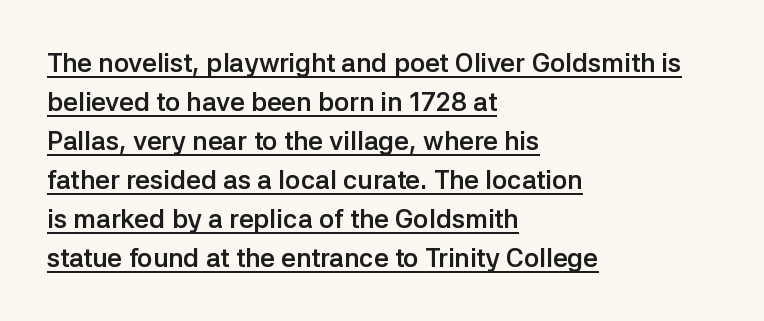
{"italic": "no", "bold": "yes", "underline": "yes", "align": "left", "line_spacing": "normal", "line_spacing_ratio": 1.5, "letter_spacing": "normal", "letter_spacing_em": 0.0, "glyph_px": 26}
